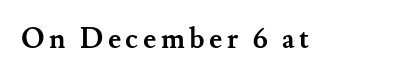
Q: Is the text bold? A: Yes.
Q: Is the text italic (slanted)? A: No, it is upright.
Q: Is the typeface a serif or a sans-serif typeface? A: Serif.
Q: Is the text underlined? A: No.
Q: Width (condensed, normal, or wide)? A: Normal.
Q: Stroke contrast? A: Medium.
Q: x-height? A: Small.
Q: Monospaced? A: No.
